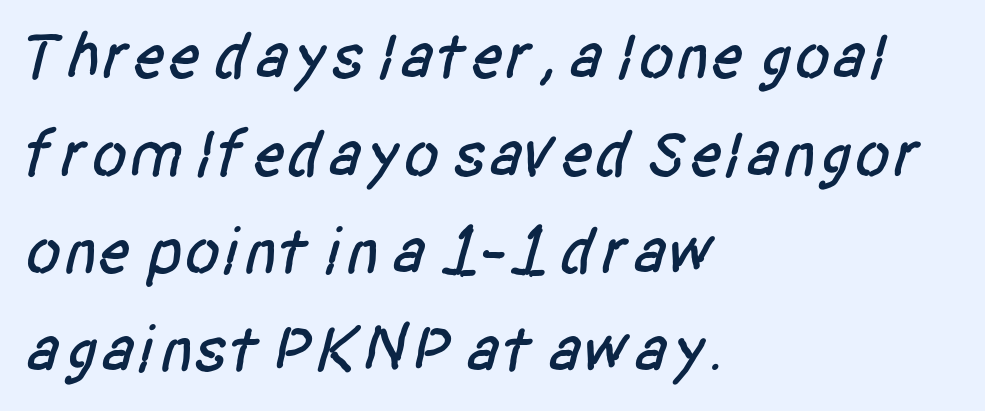
The line-height multiplier appears to be the usual default. A typesetter would call this proportional, since set widths differ per character. Grotesque or geometric, the face here clearly has no serifs. The letters sit at their default tracking, neither squeezed nor spread. Clear beneath every line of the passage. Does the copy run flush right? No — it runs flush left.
